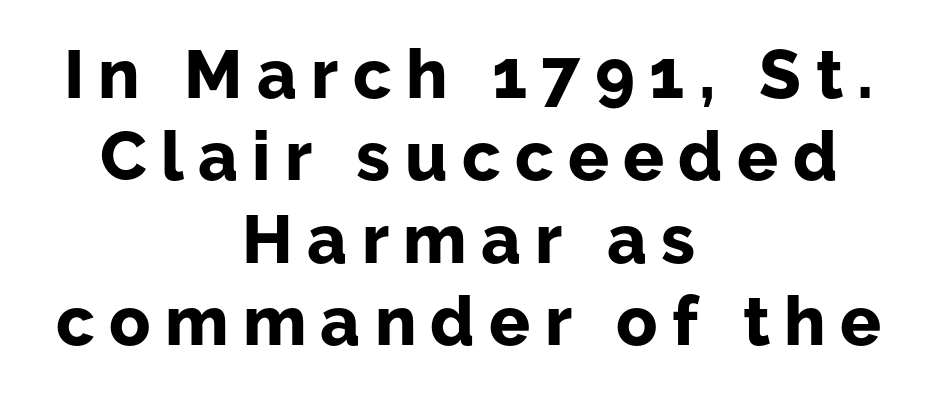
Rule under the text: the space is simply empty. When letters stand straight like this, we call the style roman or upright. Its strokes are broad and dark, the hallmark of bold type. The rag falls on both sides of this text block equally. Students, note that the glyphs here are deliberately spaced far apart. To sum up the face: it is a sans, with no serifs.
